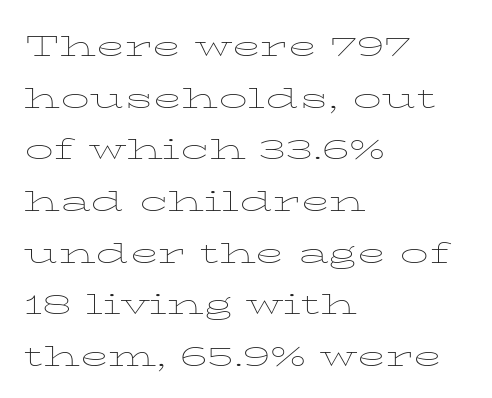
Q: Is the text bold? A: No.
Q: Is the text italic (slanted)? A: No, it is upright.
Q: Is the text underlined? A: No.
Q: How is the paragraph aligned? A: Left-aligned.
Q: Is the spacing between letters normal or unusually wide? A: Normal.
Q: Is the spacing between lines tight, normal or loose? A: Normal.
Q: Width (condensed, normal, or wide)? A: Wide.
Q: Stroke contrast? A: Low.
Q: x-height? A: Medium.
Q: Monospaced? A: No.
